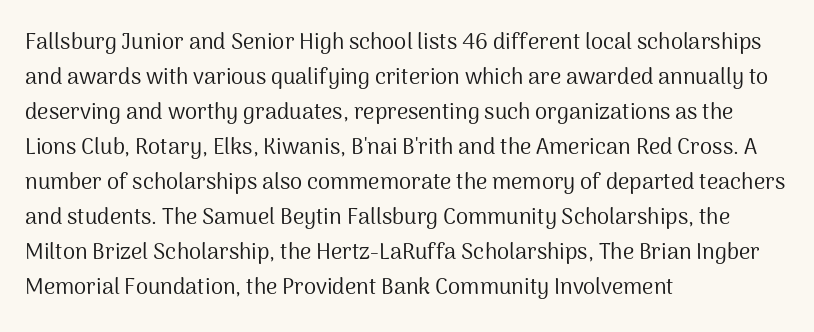
Every stem runs plumb, perpendicular to the baseline. Ink coverage per letter is moderate at most. Does extra space separate the letters? No, they use regular spacing. Line starts are locked; line ends wander. If you measured baseline to baseline, you'd find a middling distance.
